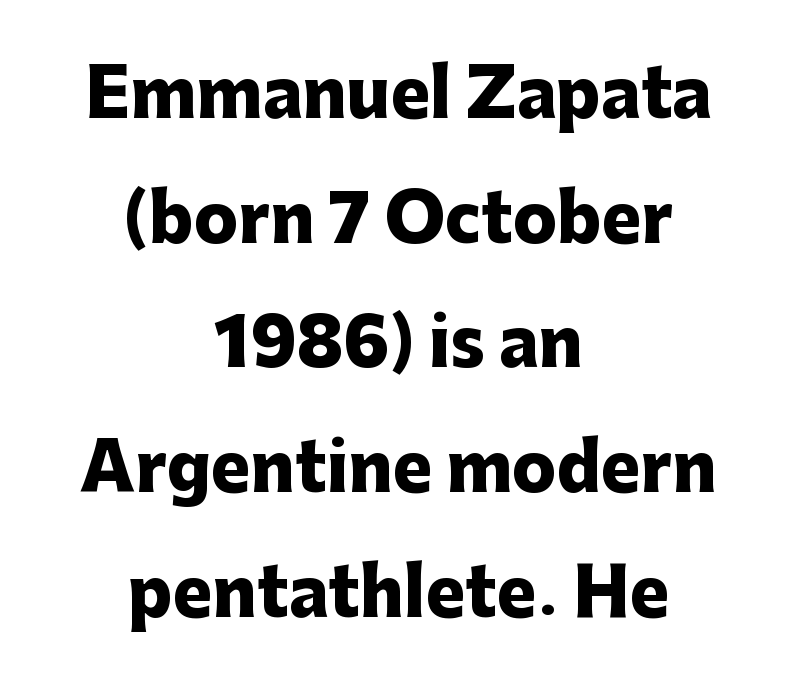
Rendered with straight, roman letterforms. Decoration check: the copy has no underline. The passage shown is typed in a proportional face where columns would drift. Reading down the block, each line starts at a different indent, mirrored at its end.
